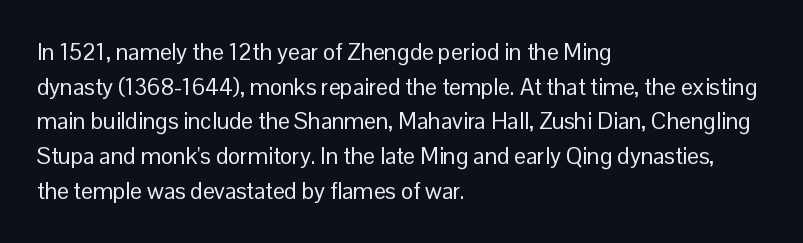
{"italic": "no", "bold": "no", "underline": "no", "align": "left", "line_spacing": "normal", "line_spacing_ratio": 1.51, "letter_spacing": "normal", "letter_spacing_em": 0.0, "glyph_px": 23}
